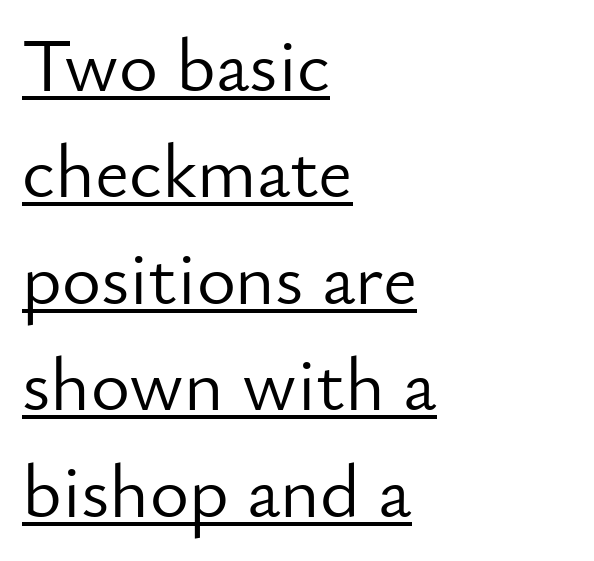
{"serif": "no", "italic": "no", "bold": "no", "weight": "light", "width": "normal", "stroke_contrast": "low", "x_height": "small", "monospaced": "no", "underline": "yes", "align": "left", "line_spacing": "normal", "line_spacing_ratio": 1.42, "letter_spacing": "normal", "letter_spacing_em": 0.0, "glyph_px": 75}
